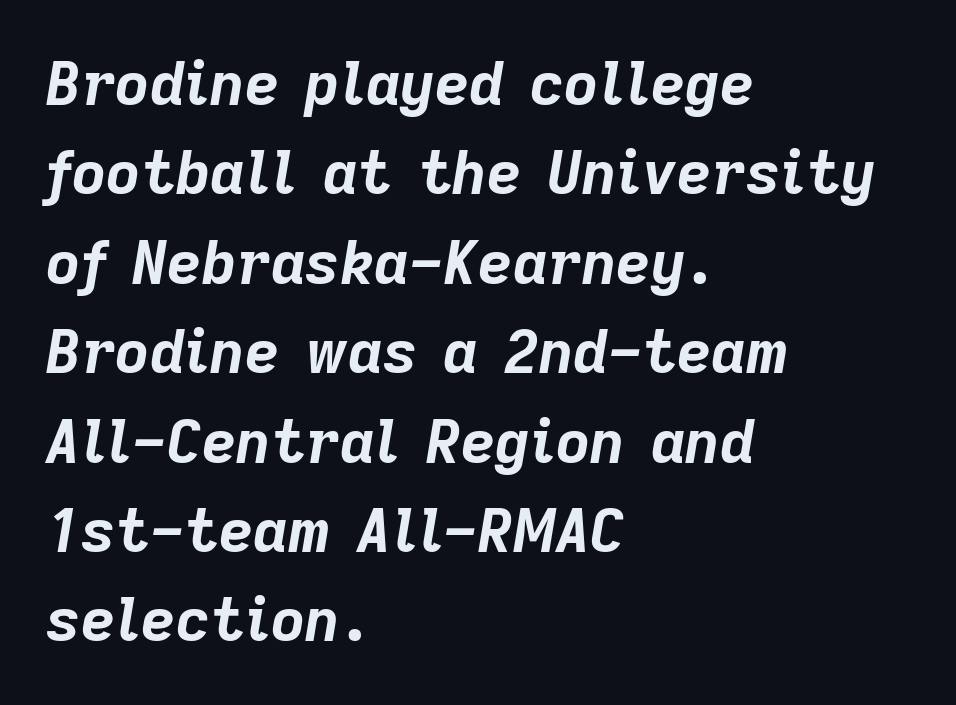
{"italic": "yes", "lean": "right", "slant_degrees": 9, "bold": "yes", "weight": "bold", "width": "normal", "stroke_contrast": "low", "x_height": "medium", "monospaced": "no", "underline": "no", "align": "left", "line_spacing": "normal", "line_spacing_ratio": 1.49, "letter_spacing": "normal", "letter_spacing_em": 0.0, "glyph_px": 60}
